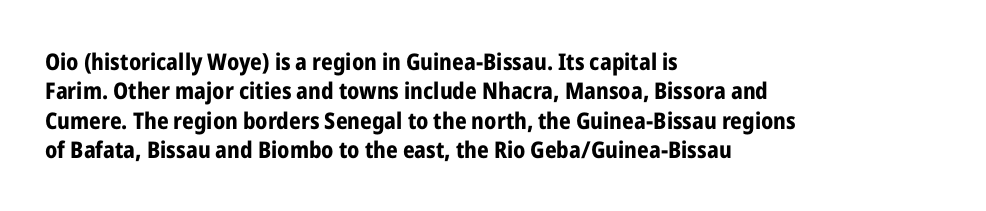
{"italic": "no", "bold": "yes", "underline": "no", "align": "left", "line_spacing": "normal", "line_spacing_ratio": 1.28, "letter_spacing": "normal", "letter_spacing_em": 0.0, "glyph_px": 23}
